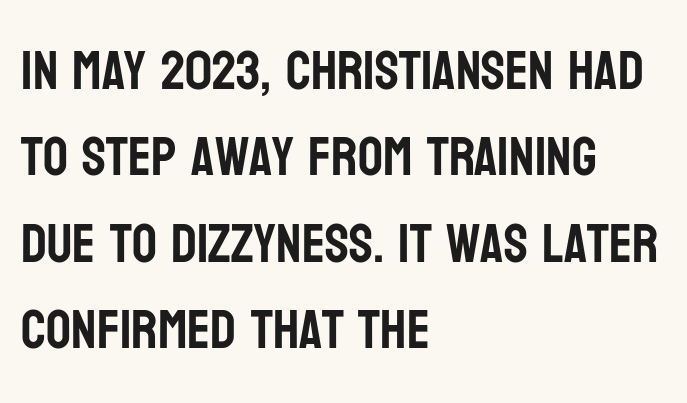
{"serif": "no", "italic": "no", "width": "condensed", "stroke_contrast": "low", "x_height": "large", "monospaced": "no", "underline": "no", "align": "left", "line_spacing": "normal", "line_spacing_ratio": 1.57, "letter_spacing": "normal", "letter_spacing_em": 0.0, "glyph_px": 55}
